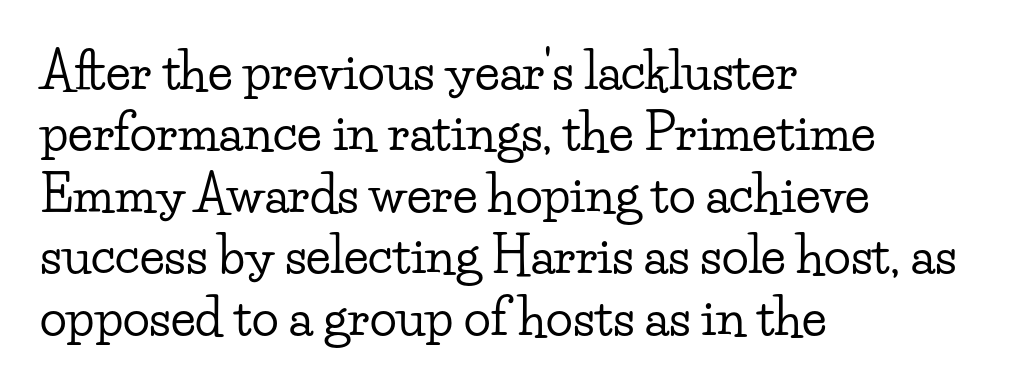
The image shows 50 px wide serif type, upright; set left-aligned, line spacing 1.23x, normal letter spacing, not underlined; low stroke contrast and a small x-height.
